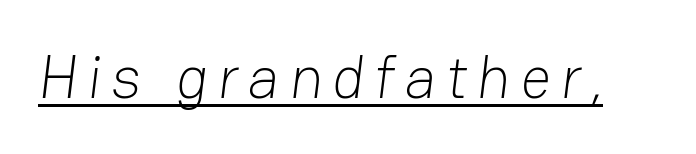
Here the designer chose a conventional face with non-uniform glyph widths. Examine the stroke ends and you'll find no serifs. Compared with a typical body face, this is equally light or lighter still. Emphasis is given by a line drawn under the lettering.
